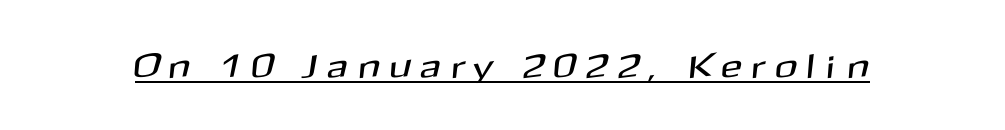
Q: Is the typeface a serif or a sans-serif typeface? A: Sans-serif.
Q: Is the text underlined? A: Yes.
Q: Is the spacing between letters normal or unusually wide? A: Unusually wide.
Q: Width (condensed, normal, or wide)? A: Normal.
Q: Stroke contrast? A: Medium.
Q: x-height? A: Medium.
Q: Monospaced? A: No.
